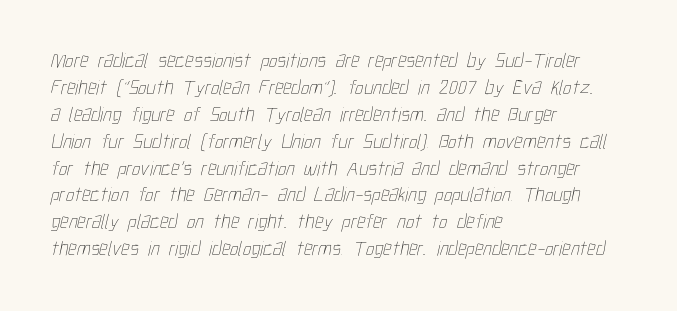
Letters have the restrained weight of plain body copy at most. The letters sit at their default tracking, neither squeezed nor spread. One-word summary of the alignment: left. Descenders hang freely into open space.
